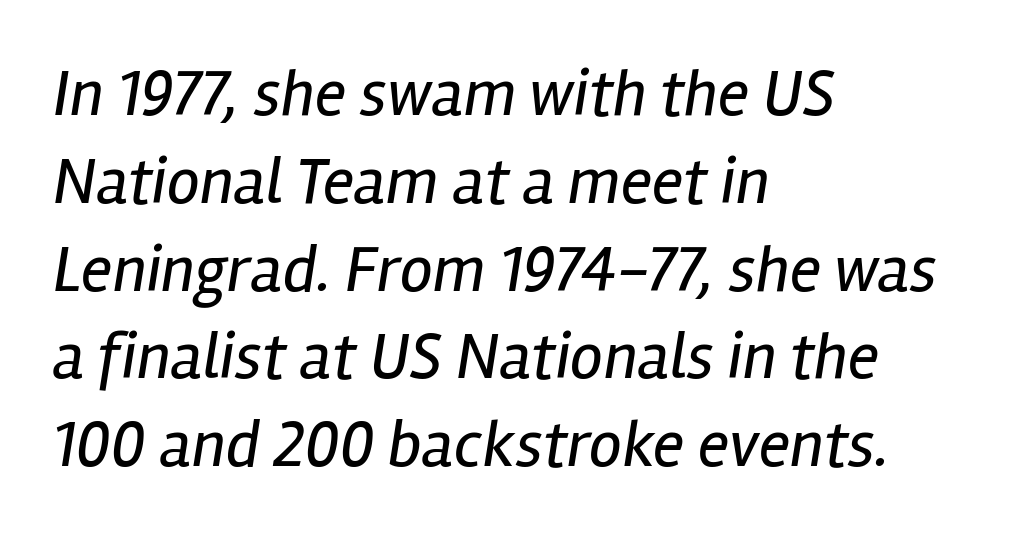
The image shows 66 px regular-weight, condensed type, italic (leaning right); set left-aligned, normal line spacing (1.33x), normal letter spacing, not underlined; low stroke contrast and a medium x-height.
